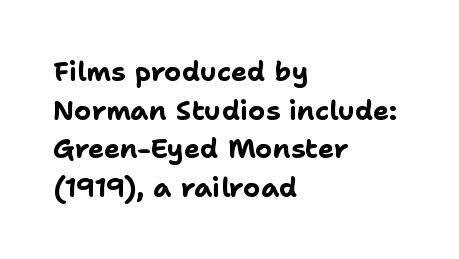
{"italic": "no", "bold": "yes", "underline": "no", "align": "left", "line_spacing": "normal", "line_spacing_ratio": 1.43, "letter_spacing": "normal", "letter_spacing_em": 0.0, "glyph_px": 27}
